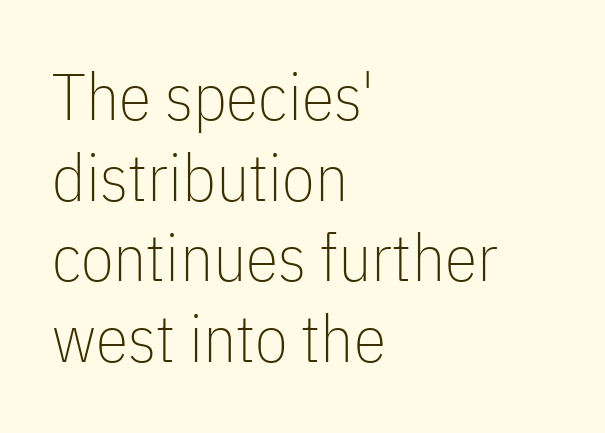
Q: Is the text bold? A: No.
Q: Is the text italic (slanted)? A: No, it is upright.
Q: Is the typeface a serif or a sans-serif typeface? A: Sans-serif.
Q: Is the text underlined? A: No.
Q: How is the paragraph aligned? A: Left-aligned.
Q: Is the spacing between letters normal or unusually wide? A: Normal.
Q: Width (condensed, normal, or wide)? A: Condensed.
Q: Stroke contrast? A: Low.
Q: x-height? A: Medium.
Q: Monospaced? A: No.
